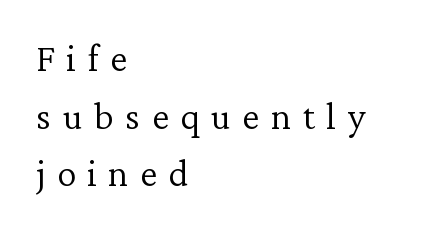
The face used here is seriffed, in the tradition of book romans. Underlining? Definitely not there. The lines in this sample share a left origin and differ only in where they stop. This block has exactly the height ordinary leading produces. The passage shown is typed in a proportional face where columns would drift. On a weight scale, this lands at 450 or below.
